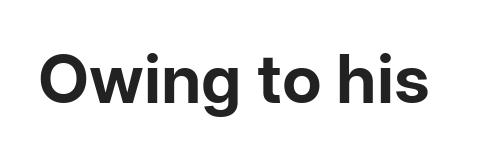
Only glyphs here, with clear space below each row. You'd pick this weight for a headline — it's a proper bold. These lines are rendered in a variable-pitch font. Nothing unusual about the tracking: characters are spaced as the font intends.
